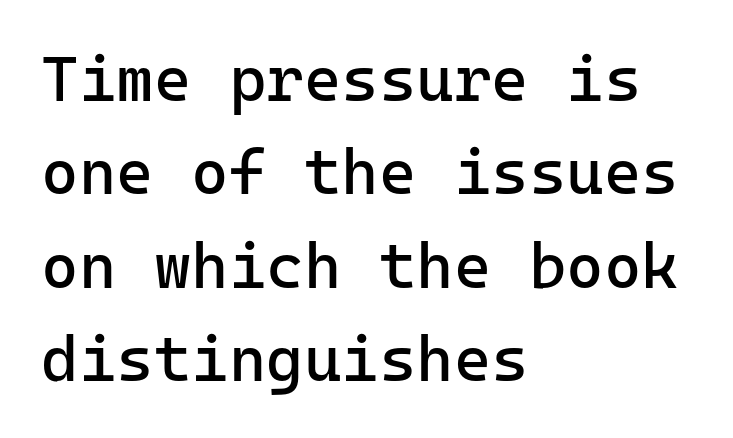
Q: Is the text bold? A: No.
Q: Is the text italic (slanted)? A: No, it is upright.
Q: Is the typeface a serif or a sans-serif typeface? A: Sans-serif.
Q: Is the text underlined? A: No.
Q: How is the paragraph aligned? A: Left-aligned.
Q: Is the spacing between letters normal or unusually wide? A: Normal.
Q: Is the spacing between lines tight, normal or loose? A: Normal.
Q: Width (condensed, normal, or wide)? A: Normal.
Q: Stroke contrast? A: Low.
Q: x-height? A: Medium.
